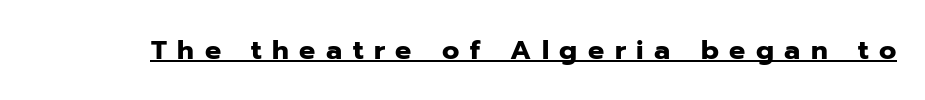
Q: Is the text bold? A: Yes.
Q: Is the text italic (slanted)? A: No, it is upright.
Q: Is the text underlined? A: Yes.
Q: Is the spacing between letters normal or unusually wide? A: Unusually wide.
